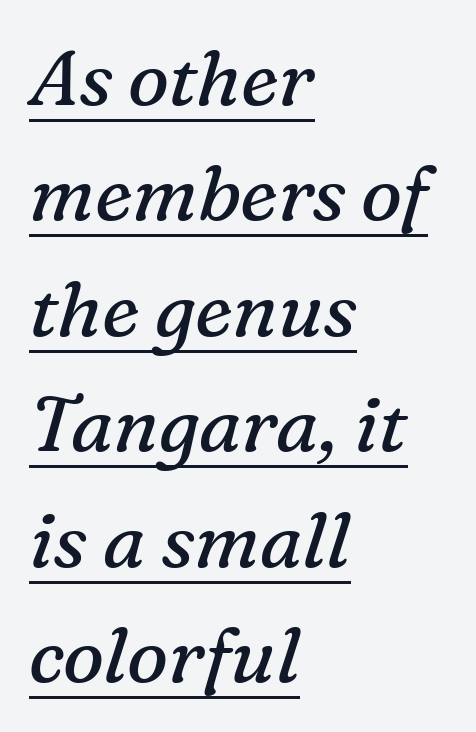
Somebody hit Ctrl+U on this one — the words are underlined. The font is comparable to plain body text, perhaps lighter. Font category for this specimen: serif. The horizontal fit of the characters is conventional and even. Every character sits at an angle, as italics do. In CSS terms this would be text-align: left.
